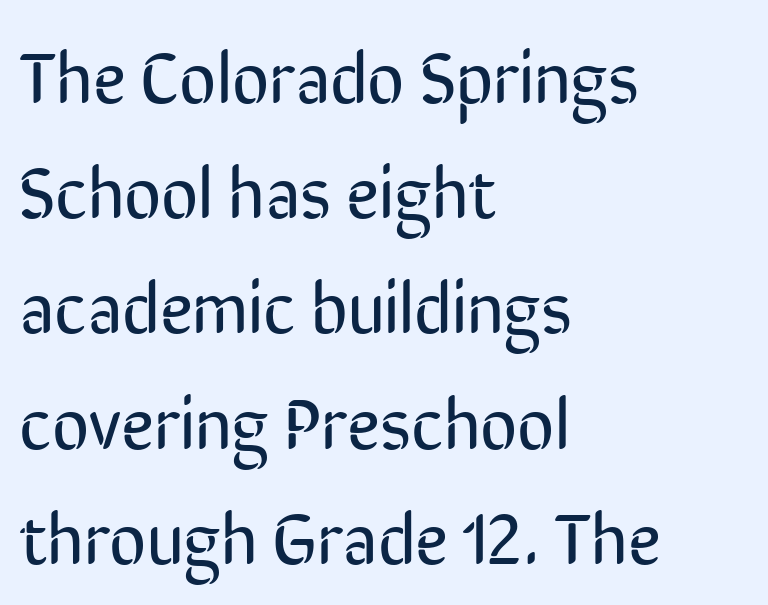
Q: Is the text bold? A: No.
Q: Is the text italic (slanted)? A: No, it is upright.
Q: Is the typeface a serif or a sans-serif typeface? A: Sans-serif.
Q: Is the text underlined? A: No.
Q: How is the paragraph aligned? A: Left-aligned.
Q: Is the spacing between letters normal or unusually wide? A: Normal.
Q: Is the spacing between lines tight, normal or loose? A: Normal.
Q: Width (condensed, normal, or wide)? A: Condensed.
Q: Stroke contrast? A: Low.
Q: x-height? A: Medium.
Q: Monospaced? A: No.
